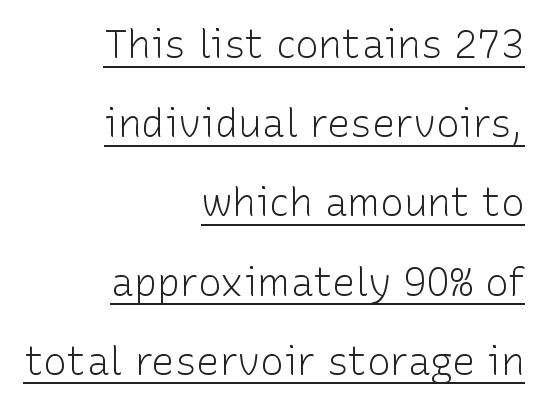
Quick note: not italic, upright. This rendering uses right alignment, leaving the left contour irregular. Letter spacing: default. Do the characters align in a grid? No, the font is proportional. These characters rest on top of a visible drawn line. Each new line begins a long way beneath the previous one.
